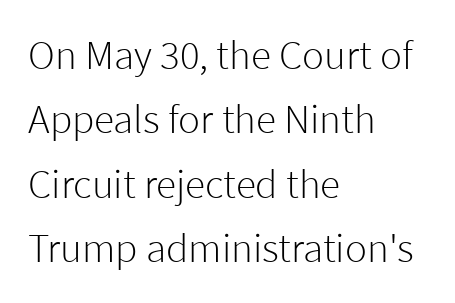
If you drew a line through each stem, it would be perfectly vertical. Examine the stroke ends and you'll find no serifs. Type without underlining. Counters stay open thanks to moderate or lighter strokes. Line starts are locked; line ends wander.
